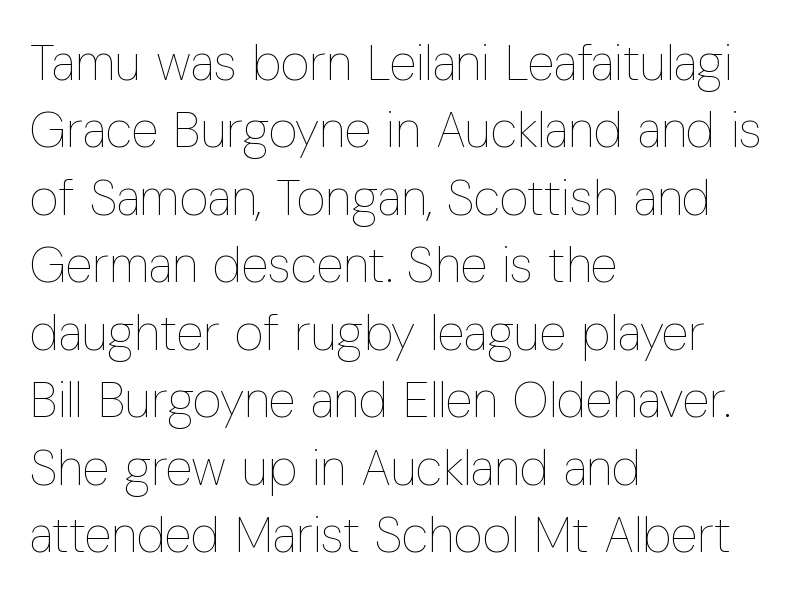
The image shows 50 px thin, condensed type, upright; set left-aligned, normal line spacing (1.35x), normal letter spacing, not underlined; low stroke contrast and a medium x-height.
